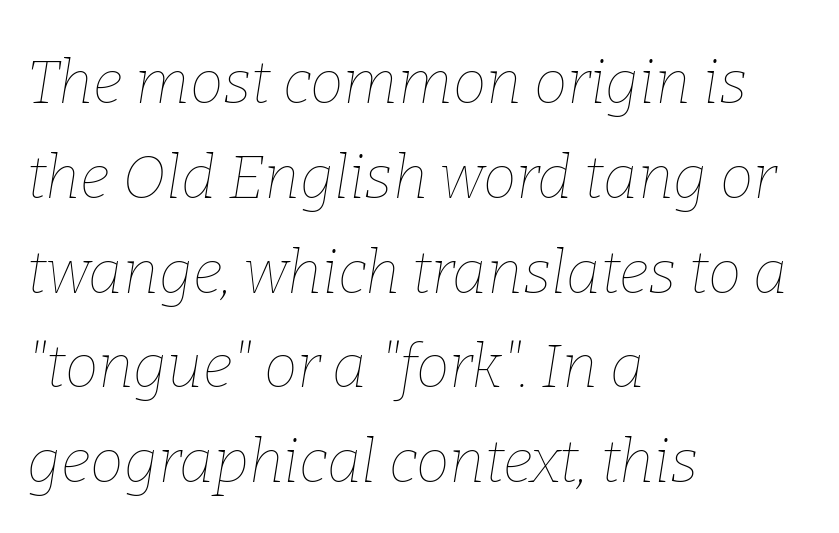
{"italic": "yes", "lean": "right", "slant_degrees": 9, "bold": "no", "weight": "thin", "width": "normal", "stroke_contrast": "low", "x_height": "medium", "monospaced": "no", "underline": "no", "align": "left", "line_spacing": "normal", "line_spacing_ratio": 1.58, "letter_spacing": "normal", "letter_spacing_em": 0.0, "glyph_px": 60}
